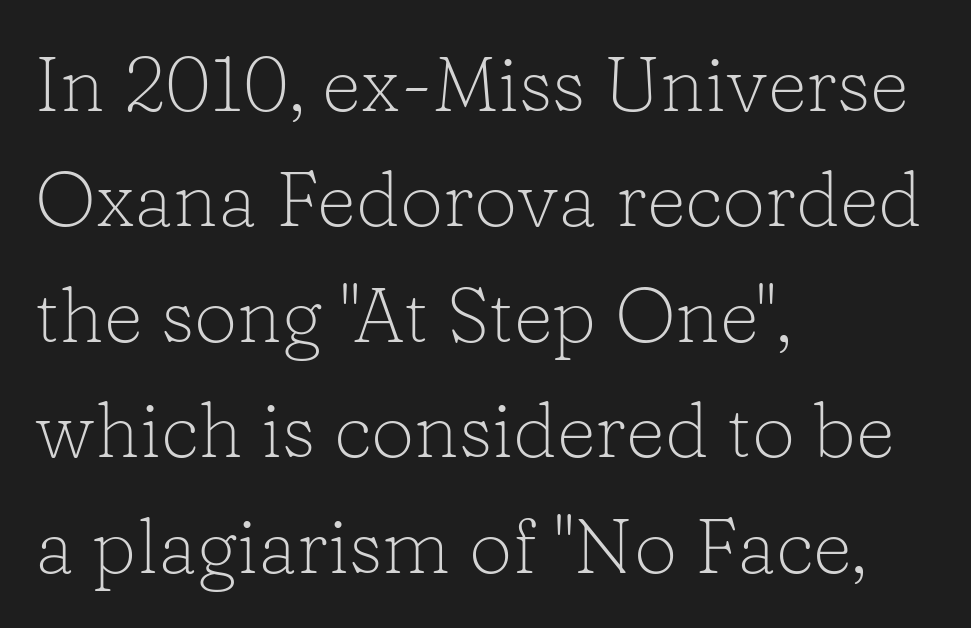
Q: Is the text bold? A: No.
Q: Is the text italic (slanted)? A: No, it is upright.
Q: Is the typeface a serif or a sans-serif typeface? A: Serif.
Q: Is the text underlined? A: No.
Q: How is the paragraph aligned? A: Left-aligned.
Q: Is the spacing between letters normal or unusually wide? A: Normal.
Q: Is the spacing between lines tight, normal or loose? A: Normal.
Q: Width (condensed, normal, or wide)? A: Normal.
Q: Stroke contrast? A: Low.
Q: x-height? A: Medium.
Q: Monospaced? A: No.
